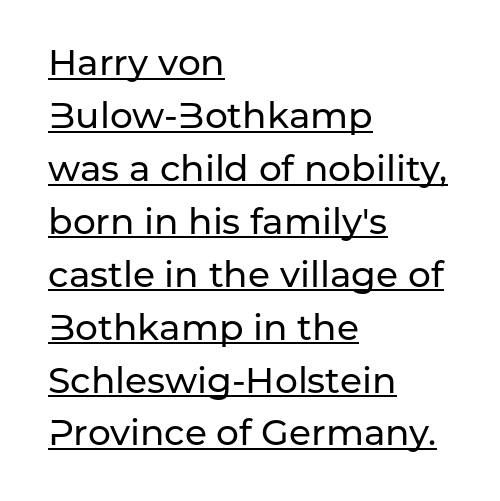
Layout note: lines flush left. In terms of letterform style, serifs are entirely absent. The horizontal fit of the characters is conventional and even. Underlined type. Proportional: the letters do not fall into vertical columns.
